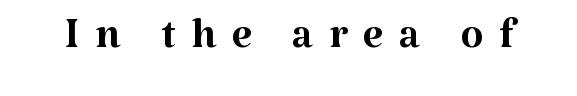
The baseline area is clear. This reads as an unemphasized weight, regular at the heaviest. I'd call this a serif setting — the letters wear small feet. Words appear elongated and porous because spacing is wide.
